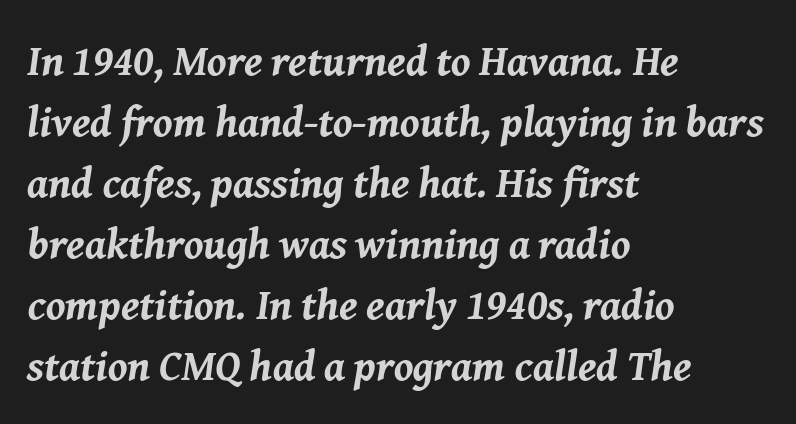
The image shows 43 px bold type, italic (leaning right); set left-aligned, normal line spacing (1.42x), normal letter spacing, not underlined; medium stroke contrast and a medium x-height.
